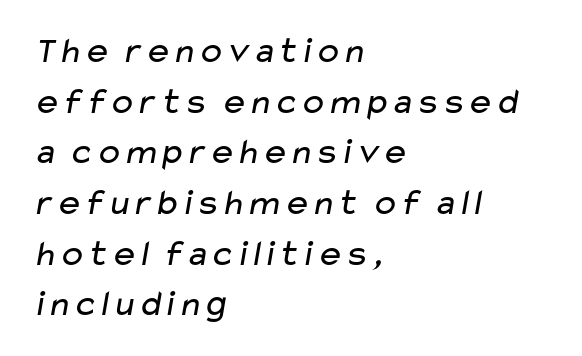
The image shows 37 px regular-weight, wide sans-serif type; set left-aligned, normal line spacing (1.37x), normal letter spacing, not underlined; low stroke contrast and a medium x-height.
